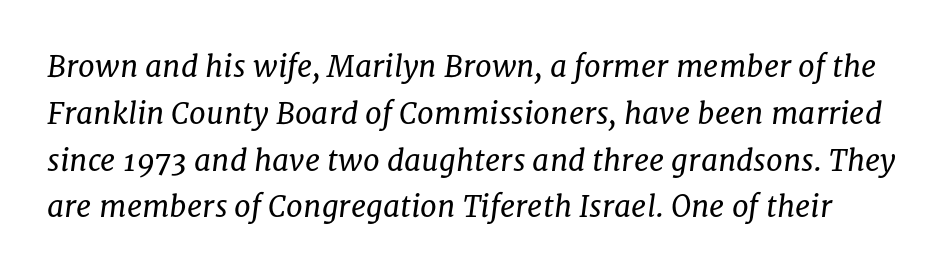
The image shows 30 px regular-weight serif type, italic (leaning right); set normal line spacing (1.56x), normal letter spacing, not underlined; low stroke contrast and a medium x-height.
